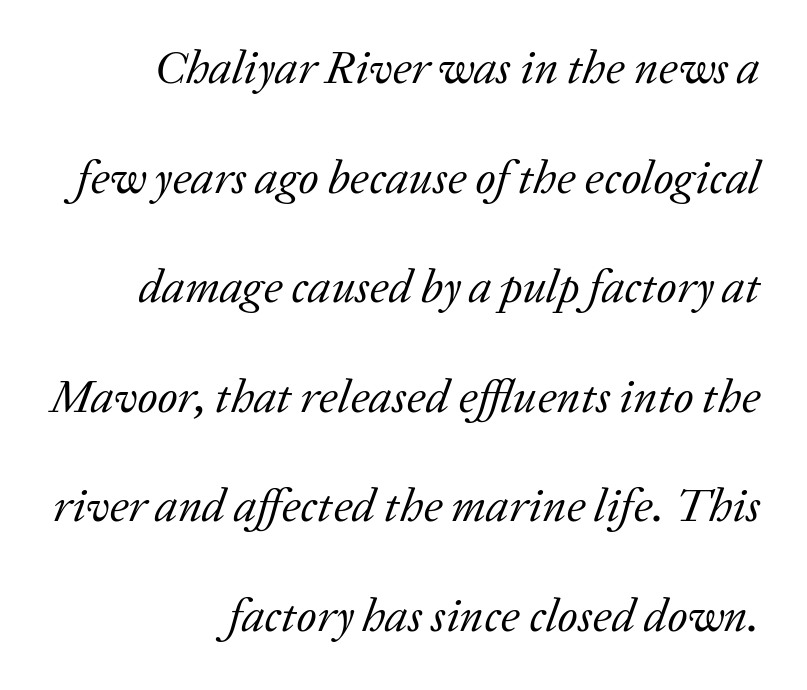
{"serif": "yes", "italic": "yes", "lean": "right", "slant_degrees": 20, "bold": "no", "weight": "regular", "width": "normal", "stroke_contrast": "low", "x_height": "medium", "monospaced": "no", "underline": "no", "align": "right", "line_spacing": "loose", "line_spacing_ratio": 2.33, "letter_spacing": "normal", "letter_spacing_em": 0.0, "glyph_px": 47}
